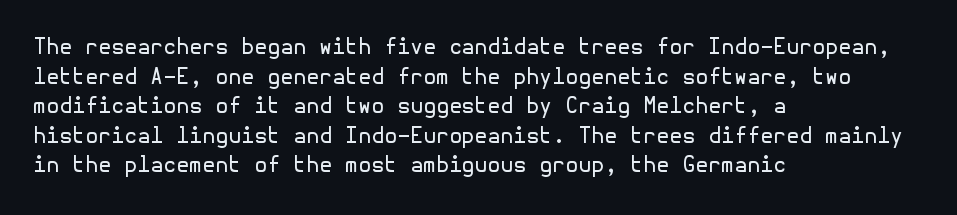
{"italic": "no", "bold": "no", "underline": "no", "align": "left", "line_spacing": "normal", "line_spacing_ratio": 1.41, "letter_spacing": "normal", "letter_spacing_em": 0.0, "glyph_px": 21}
